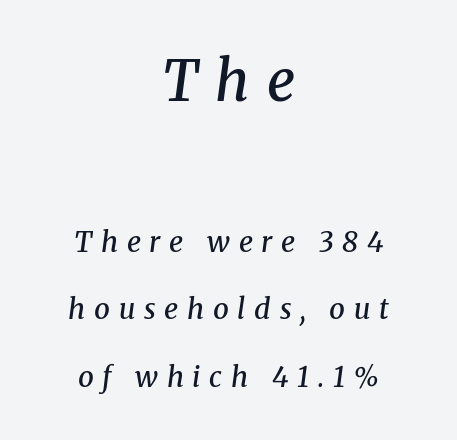
The image shows 56 px semibold serif type, italic (leaning right); set centered, loose line spacing (2.4x), unusually wide letter spacing (+0.31 em), not underlined; the first (top) block is 2.0x larger; medium stroke contrast and a medium x-height.
